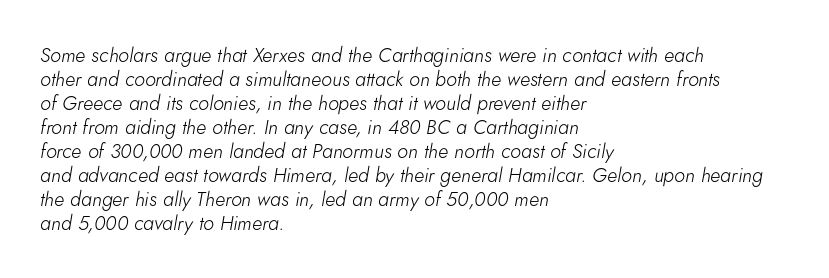
Weight class: somewhere from thin through regular. The letterforms sit shoulder to shoulder at normal distance. The foot of each line stays bare and open. One-word summary of the alignment: left.
